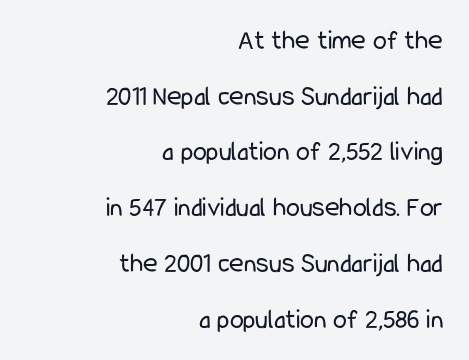
{"serif": "no", "italic": "no", "bold": "no", "weight": "regular", "width": "condensed", "stroke_contrast": "low", "x_height": "medium", "monospaced": "no", "underline": "no", "align": "right", "line_spacing": "loose", "line_spacing_ratio": 1.99, "letter_spacing": "normal", "letter_spacing_em": 0.0, "glyph_px": 28}
